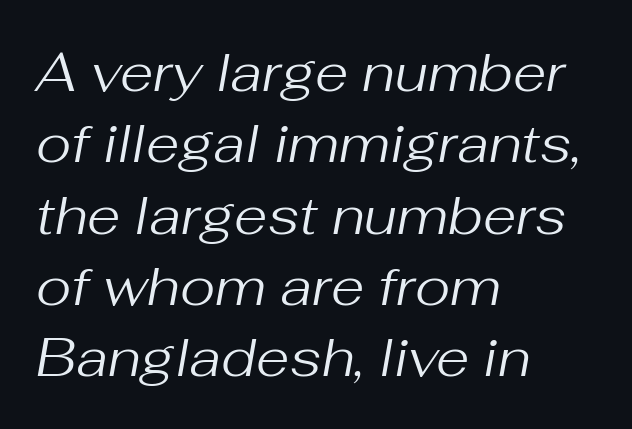
Q: Is the text bold? A: No.
Q: Is the text italic (slanted)? A: Yes, it leans right by about 10 degrees.
Q: Is the text underlined? A: No.
Q: How is the paragraph aligned? A: Left-aligned.
Q: Is the spacing between letters normal or unusually wide? A: Normal.
Q: Is the spacing between lines tight, normal or loose? A: Normal.
Q: Width (condensed, normal, or wide)? A: Normal.
Q: Stroke contrast? A: Medium.
Q: x-height? A: Medium.
Q: Monospaced? A: No.
